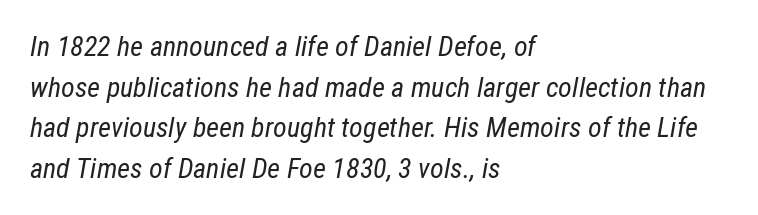
{"italic": "yes", "lean": "right", "slant_degrees": 12, "bold": "no", "weight": "regular", "width": "condensed", "stroke_contrast": "low", "x_height": "medium", "monospaced": "no", "underline": "no", "align": "left", "line_spacing": "normal", "line_spacing_ratio": 1.45, "letter_spacing": "normal", "letter_spacing_em": 0.0, "glyph_px": 28}
